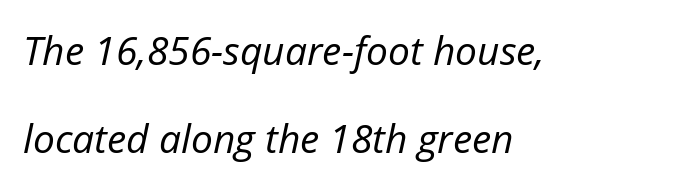
Italic: yes, the glyphs are oblique. Horizontal bands of white between lines are thick stripes. Looks like regular typesetting: each glyph gets only the width it needs. Clear beneath every line of the passage. Summary of weight: not heavy and not bold. A classic flush-left, rag-right setting is used for this passage.
